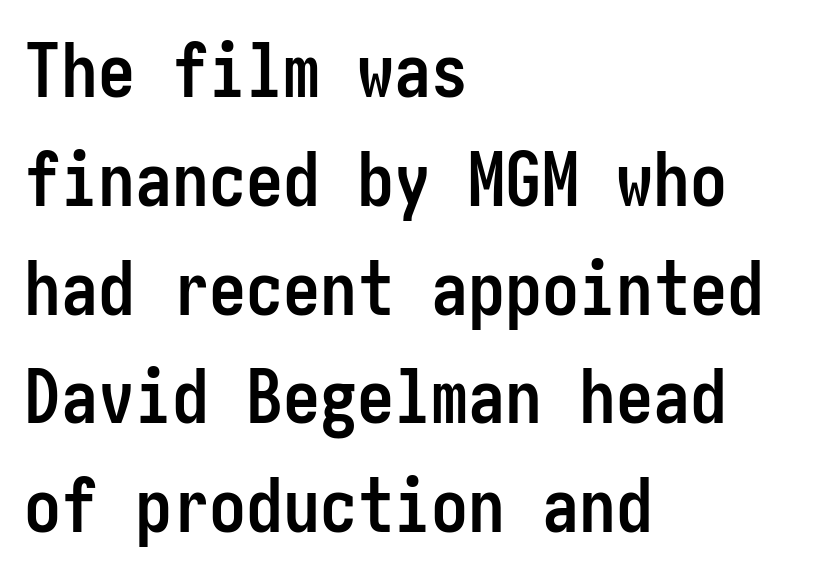
The image shows 74 px semibold, condensed sans-serif type, upright; set left-aligned, normal line spacing (1.47x), normal letter spacing, not underlined; low stroke contrast and a medium x-height.
